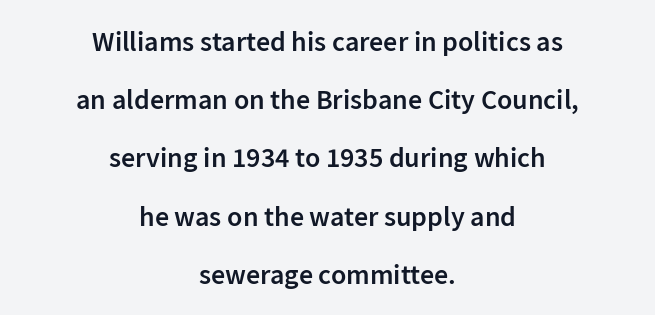
{"serif": "no", "italic": "no", "bold": "semi", "weight": "semibold", "width": "normal", "stroke_contrast": "low", "x_height": "medium", "monospaced": "no", "underline": "no", "align": "center", "line_spacing": "loose", "line_spacing_ratio": 2.08, "letter_spacing": "normal", "letter_spacing_em": 0.0, "glyph_px": 28}
